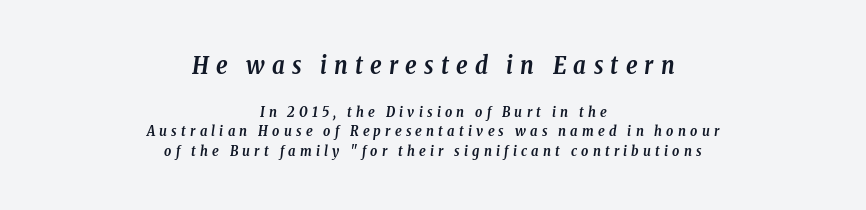
{"italic": "yes", "lean": "right", "slant_degrees": 8, "bold": "yes", "underline": "no", "align": "center", "line_spacing": "normal", "line_spacing_ratio": 1.4, "letter_spacing": "wide", "letter_spacing_em": 0.3, "larger_block": "first", "size_ratio": 1.71, "glyph_px": 24}
